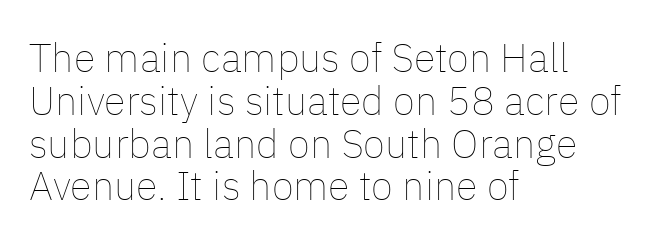
The image shows 40 px thin type, upright; set left-aligned, tight line spacing (1.07x), normal letter spacing, not underlined; low stroke contrast and a medium x-height.
